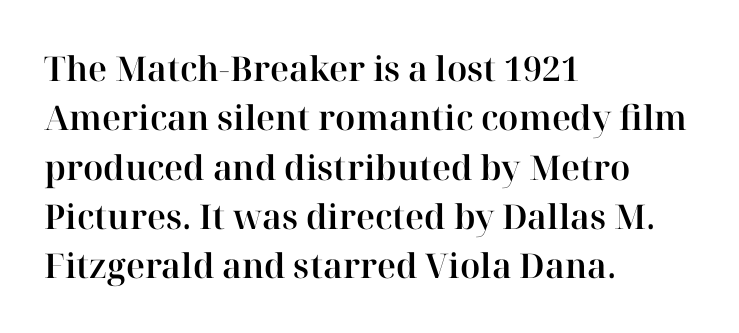
The lettering stays uniformly vertical, giving the passage a roman look. The horizontal fit of the characters is conventional and even. The foot of each line stays bare and open. This block has exactly the height ordinary leading produces.
